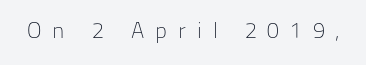
Decoration check: the copy has no underline. Posture: straight, roman, zero tilt. Characters follow at a spacing far wider than the type designer built in. The strokes carry an ordinary text weight at most.
